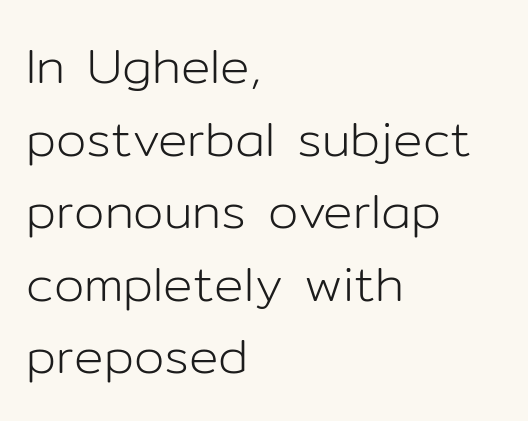
Q: Is the text bold? A: No.
Q: Is the text italic (slanted)? A: No, it is upright.
Q: Is the typeface a serif or a sans-serif typeface? A: Sans-serif.
Q: Is the text underlined? A: No.
Q: How is the paragraph aligned? A: Left-aligned.
Q: Is the spacing between letters normal or unusually wide? A: Normal.
Q: Is the spacing between lines tight, normal or loose? A: Normal.
Q: Width (condensed, normal, or wide)? A: Normal.
Q: Stroke contrast? A: Low.
Q: x-height? A: Medium.
Q: Monospaced? A: No.
